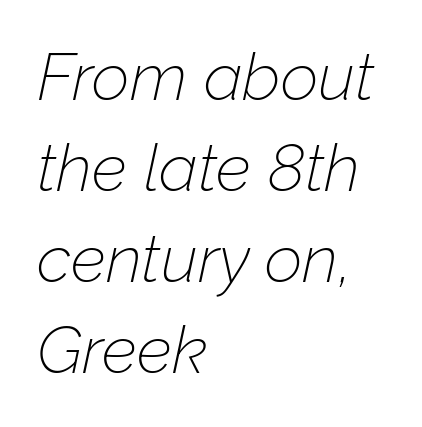
The vertical gap from one line to the next is medium. Check under the words: just untouched page. Spacing verdict: proportional, widths tailored to each character. Short note: letters normally spaced. The paragraph has a hard left edge and a soft right edge. Yep, that's italic — everything's leaning.
